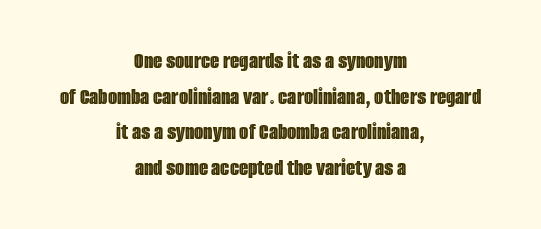
Each line is balanced around a shared central axis. A normal amount of white space separates one row of letters from the next. Rendered with straight, roman letterforms. Each word holds together tightly as a unit, with standard inter-letter gaps. Check the space under the baseline: it is left empty.
